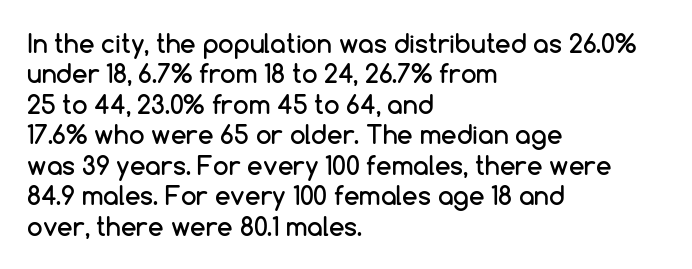
Q: Is the text italic (slanted)? A: No, it is upright.
Q: Is the text underlined? A: No.
Q: How is the paragraph aligned? A: Left-aligned.
Q: Is the spacing between letters normal or unusually wide? A: Normal.
